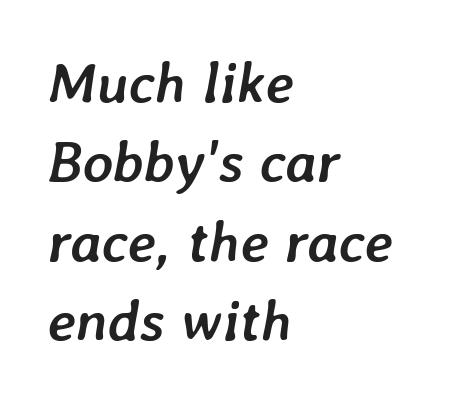
Q: Is the text bold? A: Yes.
Q: Is the text italic (slanted)? A: Yes, it leans right by about 7 degrees.
Q: Is the text underlined? A: No.
Q: How is the paragraph aligned? A: Left-aligned.
Q: Is the spacing between letters normal or unusually wide? A: Normal.
Q: Is the spacing between lines tight, normal or loose? A: Normal.
Q: Width (condensed, normal, or wide)? A: Normal.
Q: Stroke contrast? A: Low.
Q: x-height? A: Medium.
Q: Monospaced? A: No.
